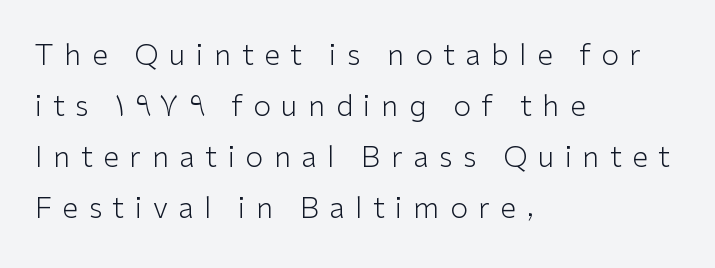
The image shows 29 px light sans-serif type, upright; set left-aligned, line spacing 1.76x, unusually wide letter spacing (+0.36 em), not underlined; low stroke contrast and a medium x-height.
